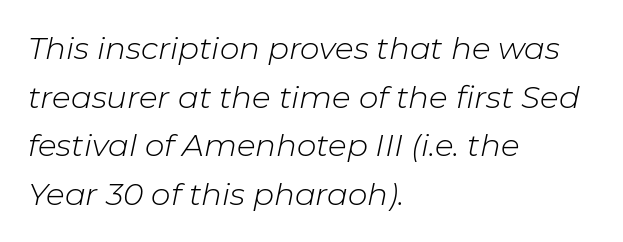
The image shows 31 px light type, italic (leaning right); set left-aligned, normal line spacing (1.57x), normal letter spacing, not underlined; low stroke contrast and a medium x-height.
